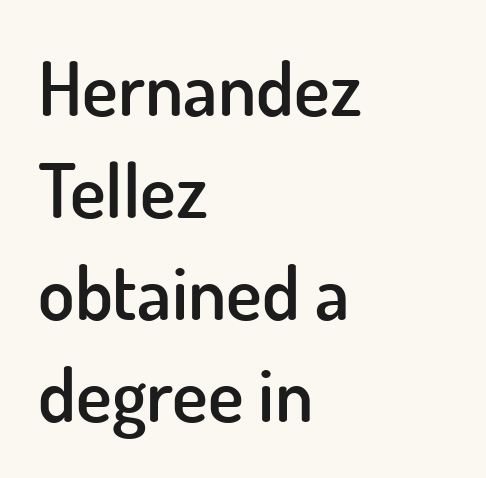
{"serif": "no", "italic": "no", "bold": "semi", "weight": "semibold", "width": "normal", "stroke_contrast": "low", "x_height": "small", "monospaced": "no", "underline": "no", "align": "left", "line_spacing": "normal", "line_spacing_ratio": 1.36, "letter_spacing": "normal", "letter_spacing_em": 0.0, "glyph_px": 75}
